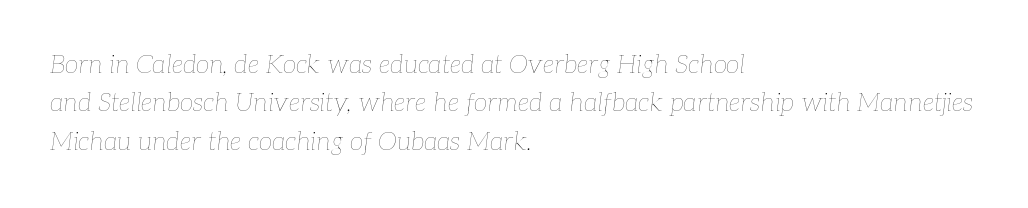
The image shows 25 px text type, italic (leaning right); set left-aligned, normal line spacing (1.54x), normal letter spacing, not underlined.
